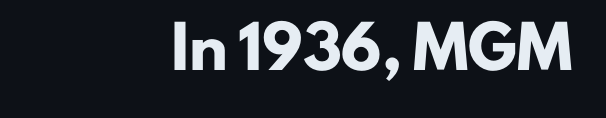
The image shows 39 px heavy sans-serif type, upright; set right-aligned, normal letter spacing, not underlined; low stroke contrast and a small x-height.
